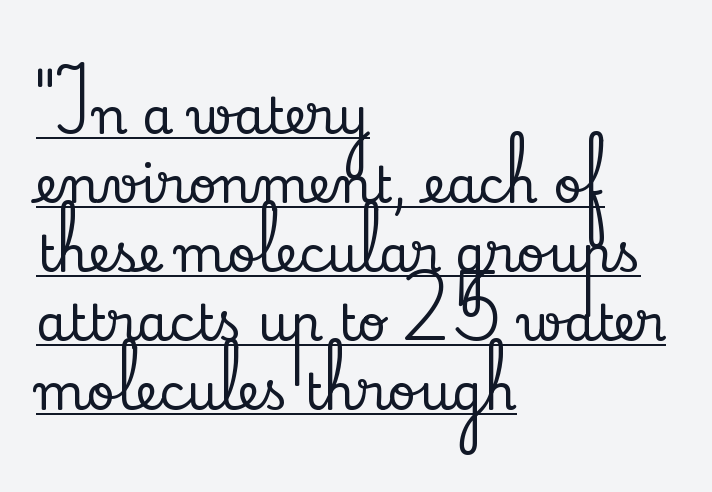
This sample keeps an unexceptional amount of space between lines. Typographically, this falls in the serif category. Short note: letters normally spaced. The lines in this sample share a left origin and differ only in where they stop. The rendering uses natural spacing where letterforms have individual widths. Does the lettering tilt? It doesn't — this is upright.
